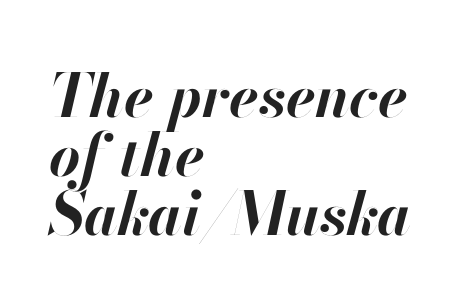
Lines of text with bare space underneath. These lines are rendered in a variable-pitch font. You could barely slide anything between these rows. Characters are canted at an angle relative to the baseline's perpendicular. Every row of glyphs begins at an identical x-position on the left.
